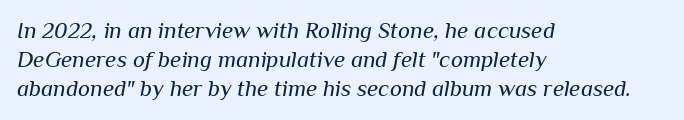
{"italic": "yes", "lean": "right", "slant_degrees": 10, "bold": "no", "underline": "no", "align": "left", "line_spacing": "normal", "line_spacing_ratio": 1.27, "letter_spacing": "normal", "letter_spacing_em": 0.0, "glyph_px": 23}
